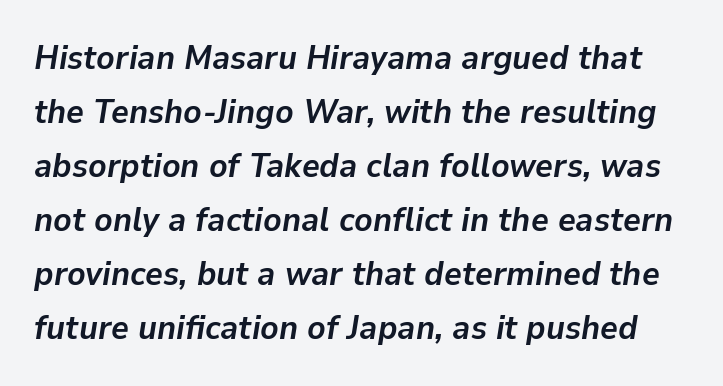
The rendering uses a moderate line-height, typical for paragraphs. Check the space under the baseline: it is left empty. This sample uses plain, unmodified letter spacing. Rendered with sloped, italic letterforms.
